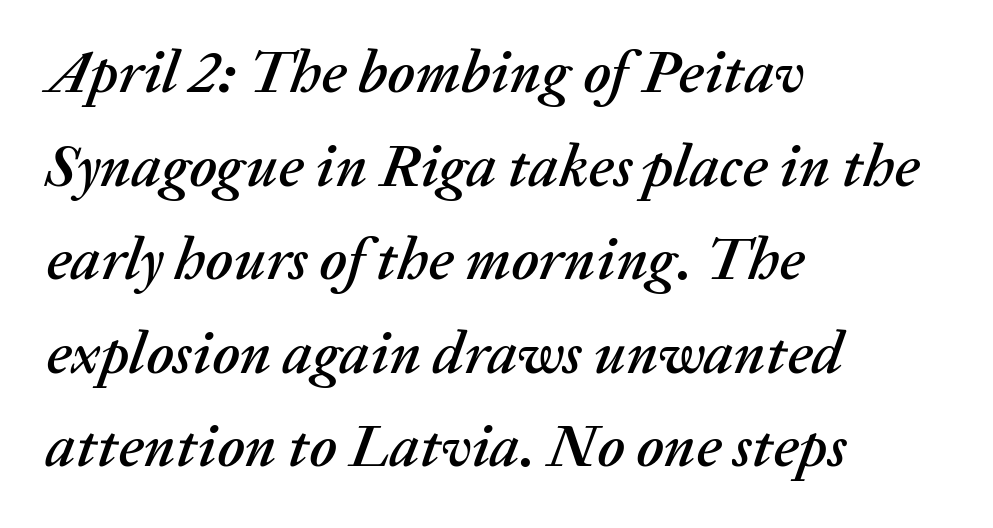
Vertical spacing — default. A clean baseline with only descenders dipping below it. The lines are quadded left. Looking at the ascenders, they clearly lean.
